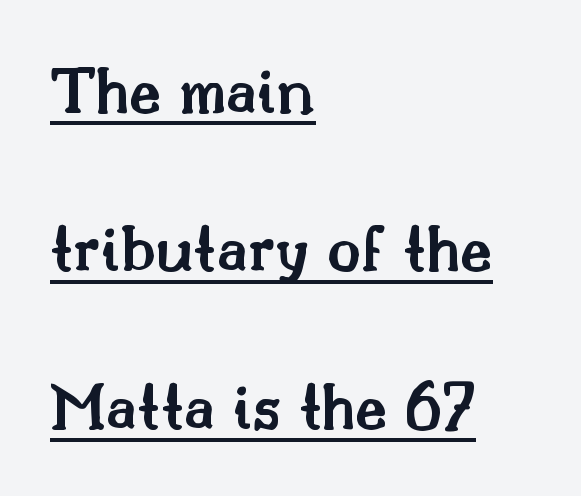
Notice how a bar underscores the lettering throughout. Standard letterfit; no display-style spreading of the glyphs. A typesetter would call this proportional, since set widths differ per character. Yep, those are serifs on the letters.
